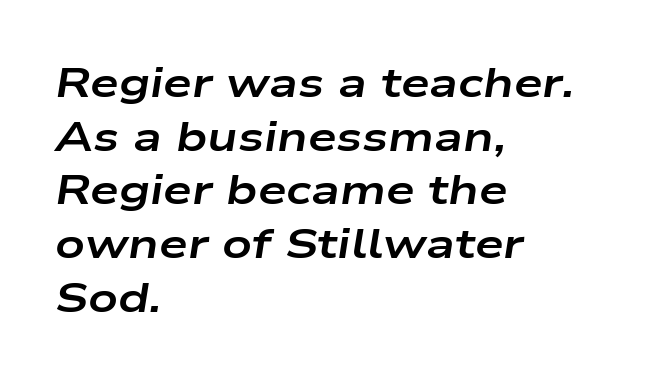
This rendering leaves character spacing at its baseline value. Summary of weight: heavy, a full bold. Posture: slanted. Leftover space on each line is placed entirely after the last word.
